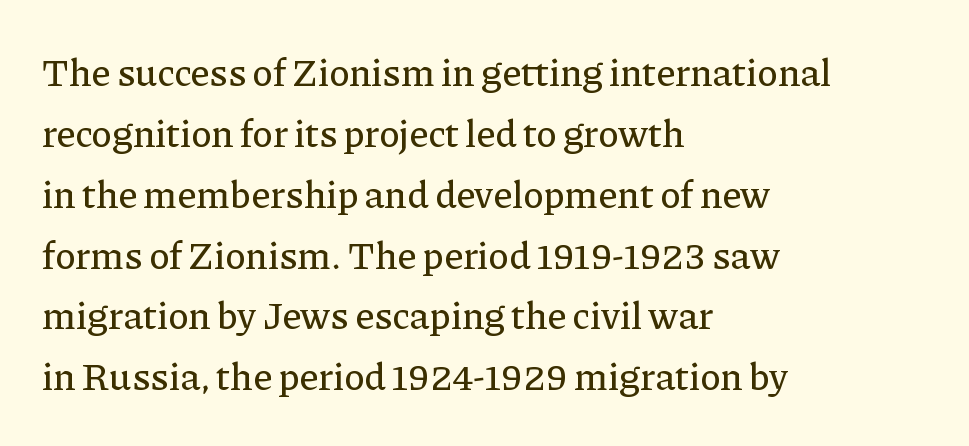
{"serif": "yes", "italic": "no", "width": "normal", "stroke_contrast": "low", "x_height": "medium", "monospaced": "no", "underline": "no", "align": "left", "line_spacing": "normal", "line_spacing_ratio": 1.56, "letter_spacing": "normal", "letter_spacing_em": 0.0, "glyph_px": 39}
